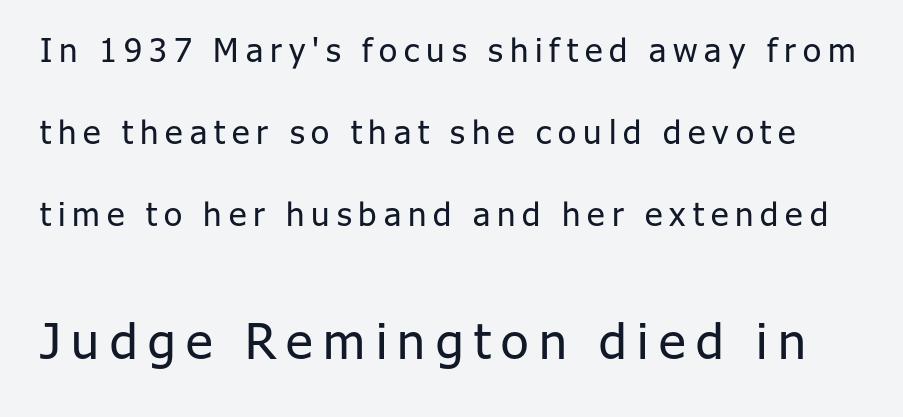
The image shows 50 px regular-weight sans-serif type, upright; set loose line spacing (2.48x), unusually wide letter spacing (+0.21 em), not underlined; the second (bottom) block is 1.52x larger; low stroke contrast and a medium x-height.
